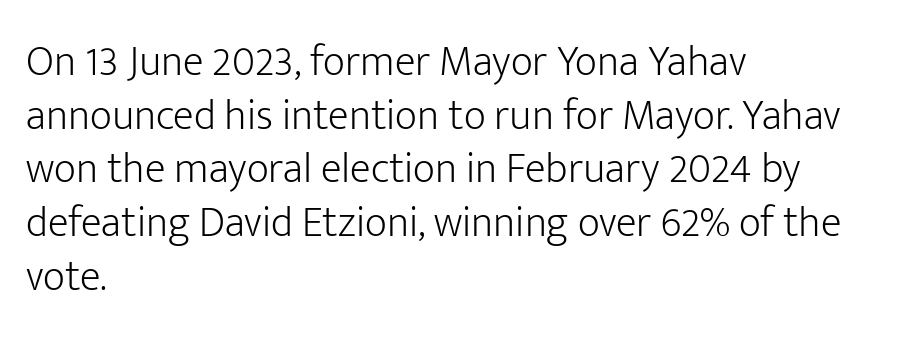
The image shows 43 px light sans-serif type, upright; set left-aligned, normal line spacing (1.25x), normal letter spacing, not underlined; low stroke contrast and a medium x-height.
